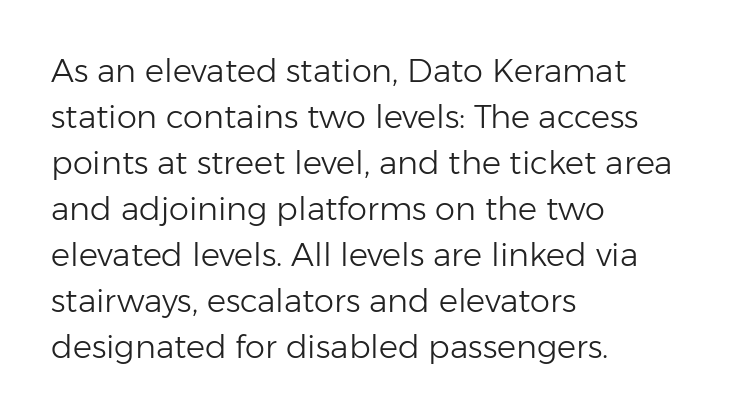
The image shows 32 px light sans-serif type, upright; set left-aligned, normal line spacing (1.44x), normal letter spacing, not underlined; low stroke contrast and a medium x-height.
